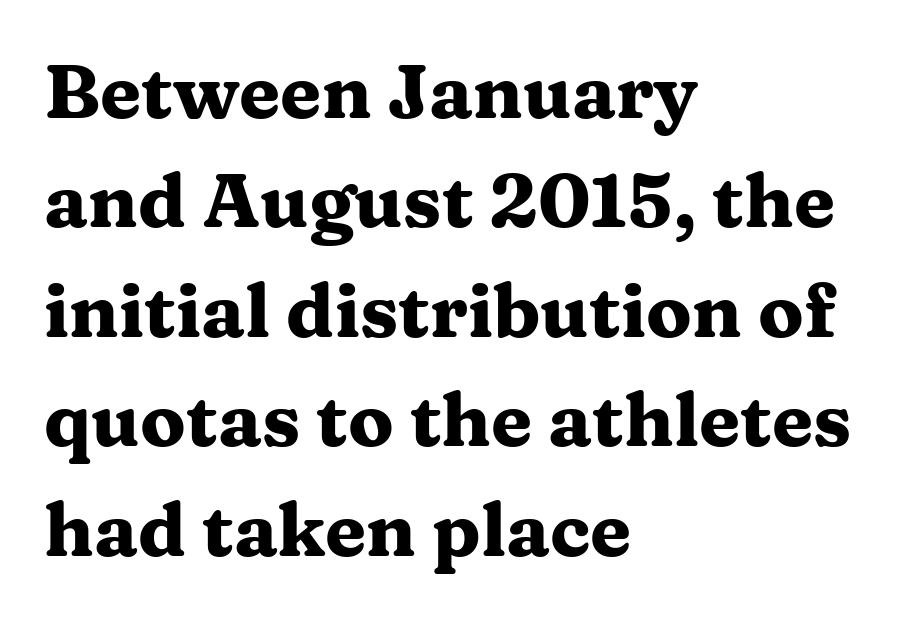
Q: Is the text bold? A: Yes.
Q: Is the text italic (slanted)? A: No, it is upright.
Q: Is the typeface a serif or a sans-serif typeface? A: Serif.
Q: Is the text underlined? A: No.
Q: How is the paragraph aligned? A: Left-aligned.
Q: Is the spacing between letters normal or unusually wide? A: Normal.
Q: Is the spacing between lines tight, normal or loose? A: Normal.
Q: Width (condensed, normal, or wide)? A: Wide.
Q: Stroke contrast? A: Medium.
Q: x-height? A: Medium.
Q: Monospaced? A: No.
